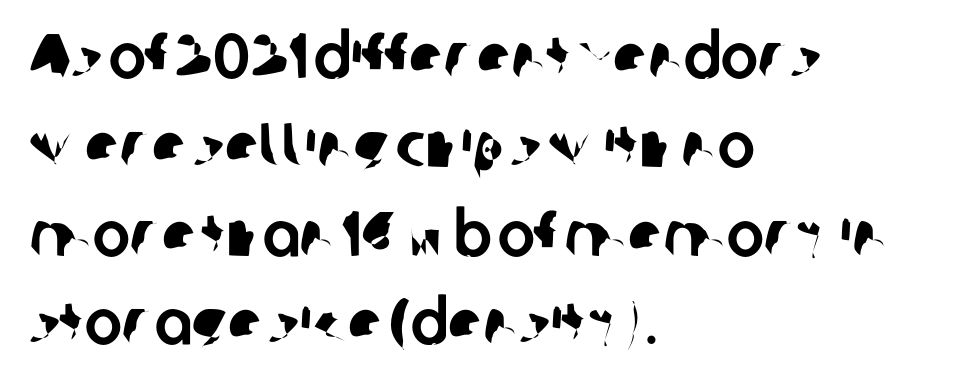
The image shows 63 px sans-serif type; set left-aligned, normal line spacing (1.41x), normal letter spacing, not underlined; low stroke contrast and a medium x-height.
